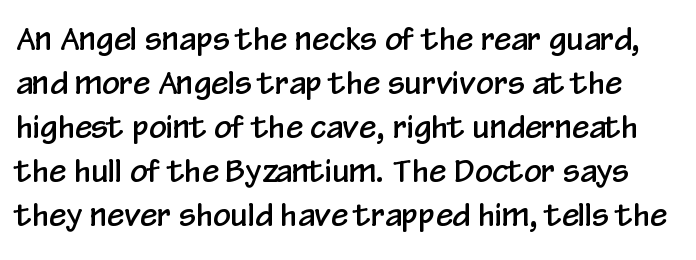
The image shows 31 px condensed sans-serif type, upright; set normal line spacing (1.42x), normal letter spacing, not underlined; low stroke contrast and a medium x-height.
